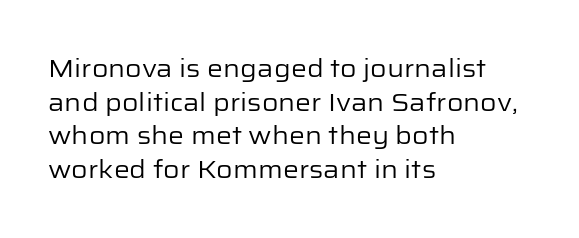
The image shows 25 px text type, upright; set left-aligned, normal line spacing (1.35x), normal letter spacing, not underlined.
